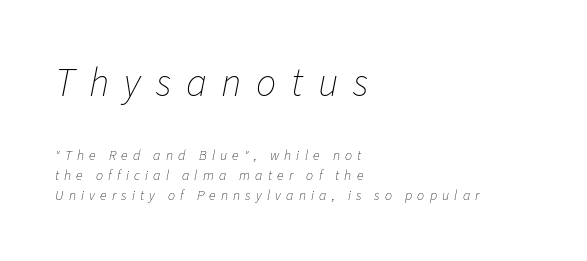
The image shows 40 px thin type, italic (leaning right); set left-aligned, normal line spacing (1.44x), unusually wide letter spacing (+0.37 em), not underlined; the first (top) block is 2.86x larger; low stroke contrast and a medium x-height.
